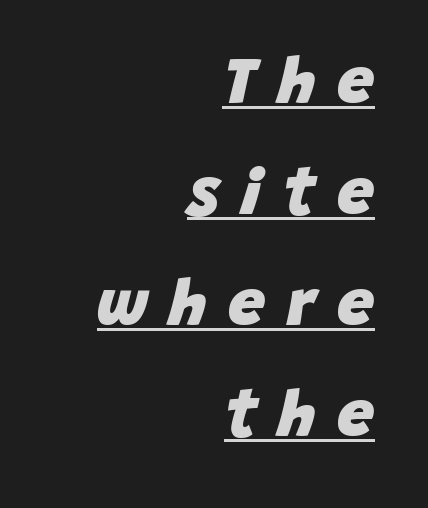
{"italic": "yes", "lean": "right", "slant_degrees": 15, "bold": "yes", "weight": "heavy", "width": "normal", "stroke_contrast": "low", "x_height": "large", "monospaced": "no", "underline": "yes", "align": "right", "line_spacing": "normal", "line_spacing_ratio": 1.68, "letter_spacing": "wide", "letter_spacing_em": 0.33, "glyph_px": 66}
